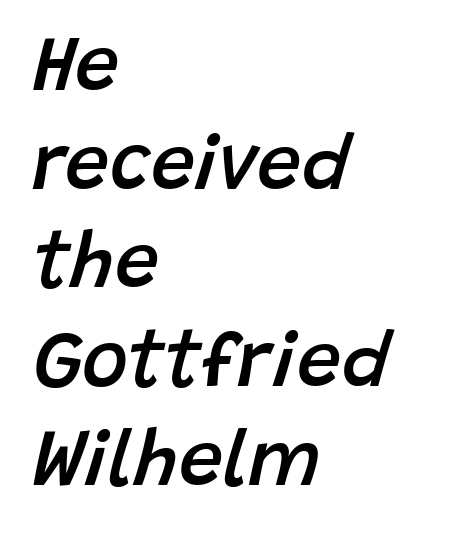
The image shows 79 px semibold type, italic (leaning right); set left-aligned, normal line spacing (1.25x), normal letter spacing, not underlined; low stroke contrast and a large x-height.
